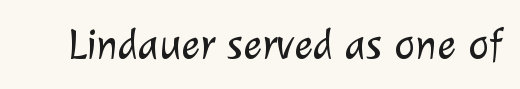
The image shows 44 px light sans-serif type; set normal letter spacing, not underlined; low stroke contrast and a medium x-height.
